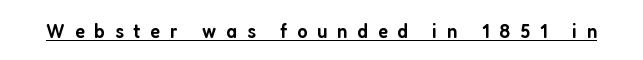
{"italic": "no", "bold": "semi", "underline": "yes", "letter_spacing": "wide", "letter_spacing_em": 0.47, "glyph_px": 21}
